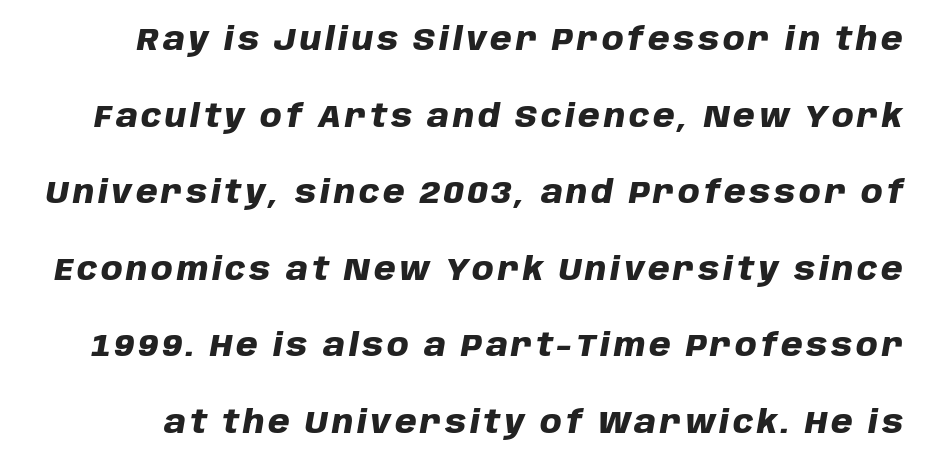
{"italic": "yes", "lean": "right", "slant_degrees": 10, "bold": "yes", "weight": "heavy", "width": "normal", "stroke_contrast": "low", "x_height": "large", "monospaced": "no", "underline": "no", "line_spacing": "loose", "line_spacing_ratio": 2.47, "glyph_px": 31}
